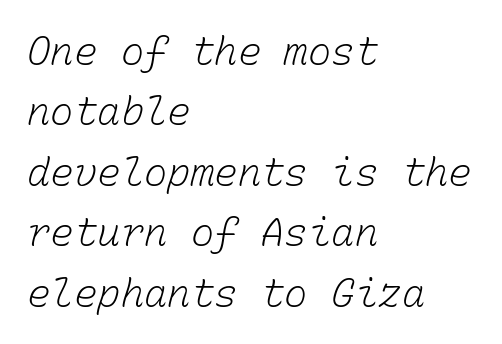
Q: Is the text bold? A: No.
Q: Is the text underlined? A: No.
Q: How is the paragraph aligned? A: Left-aligned.
Q: Is the spacing between letters normal or unusually wide? A: Normal.
Q: Is the spacing between lines tight, normal or loose? A: Normal.
Q: Width (condensed, normal, or wide)? A: Normal.
Q: Stroke contrast? A: Low.
Q: x-height? A: Medium.
Q: Monospaced? A: Yes.
